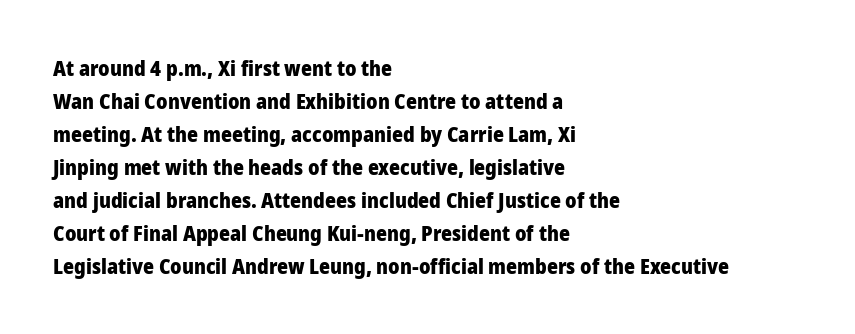
The sample has been set heavy, in full bold. Any mark beneath the type? The region is blank. The ragged edge is on the right, which tells us the setting is flush left. This sample uses plain, unmodified letter spacing. Posture: vertical. Does the leading feel generous? No, just average.
